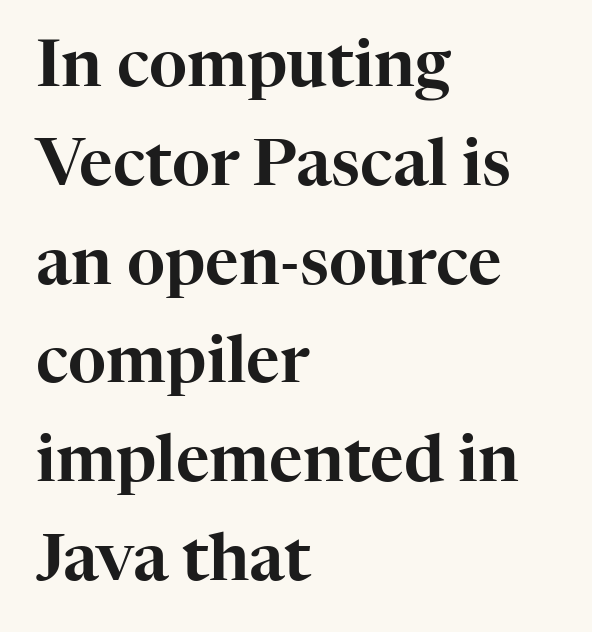
Q: Is the text italic (slanted)? A: No, it is upright.
Q: Is the typeface a serif or a sans-serif typeface? A: Serif.
Q: Is the text underlined? A: No.
Q: How is the paragraph aligned? A: Left-aligned.
Q: Is the spacing between letters normal or unusually wide? A: Normal.
Q: Is the spacing between lines tight, normal or loose? A: Normal.
Q: Width (condensed, normal, or wide)? A: Normal.
Q: Stroke contrast? A: High.
Q: x-height? A: Medium.
Q: Monospaced? A: No.
